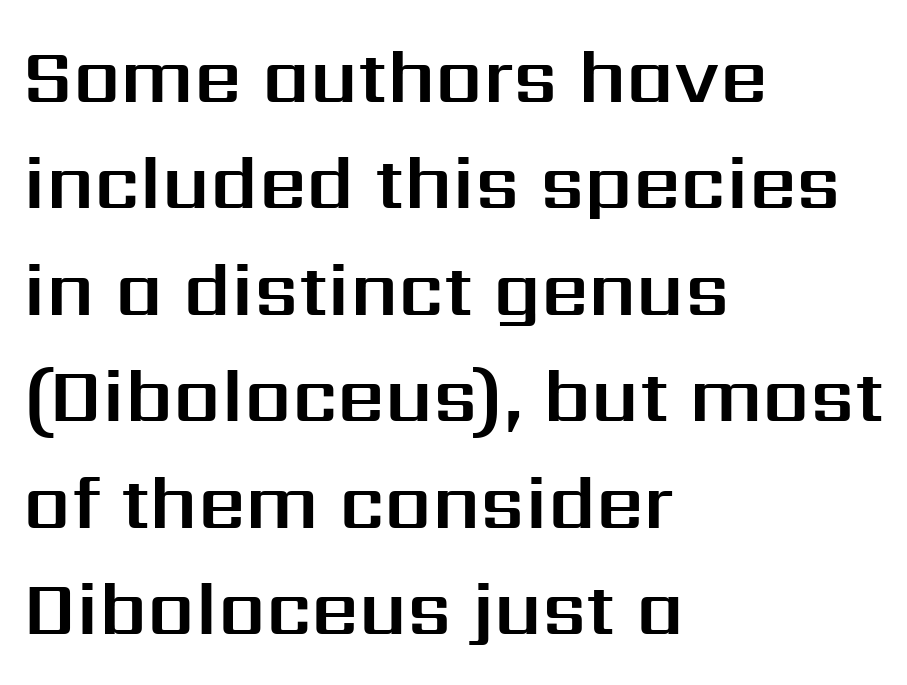
The image shows 75 px sans-serif type, upright; set left-aligned, normal line spacing (1.42x), normal letter spacing, not underlined; medium stroke contrast and a medium x-height.
